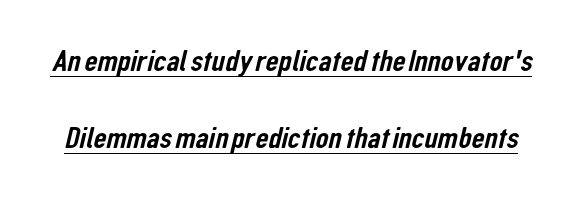
{"serif": "no", "width": "condensed", "stroke_contrast": "low", "x_height": "medium", "monospaced": "no", "underline": "yes", "line_spacing": "loose", "line_spacing_ratio": 2.4, "letter_spacing": "normal", "letter_spacing_em": 0.0, "glyph_px": 32}
